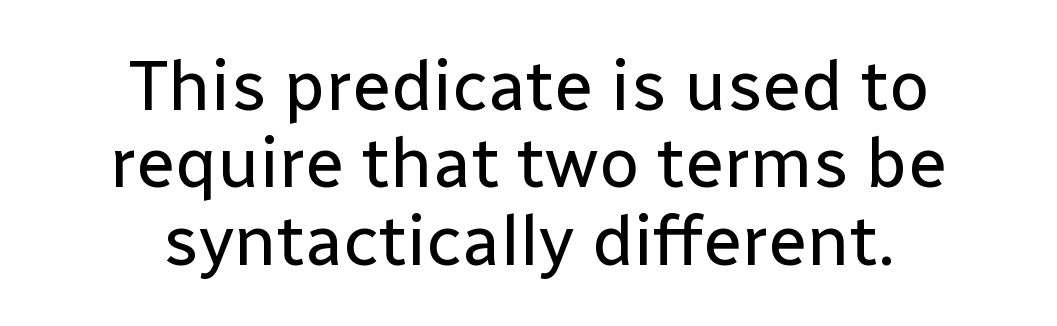
Q: Is the text bold? A: No.
Q: Is the text italic (slanted)? A: No, it is upright.
Q: Is the typeface a serif or a sans-serif typeface? A: Sans-serif.
Q: Is the text underlined? A: No.
Q: How is the paragraph aligned? A: Centered.
Q: Is the spacing between letters normal or unusually wide? A: Normal.
Q: Is the spacing between lines tight, normal or loose? A: Tight.
Q: Width (condensed, normal, or wide)? A: Normal.
Q: Stroke contrast? A: Low.
Q: x-height? A: Medium.
Q: Monospaced? A: No.
